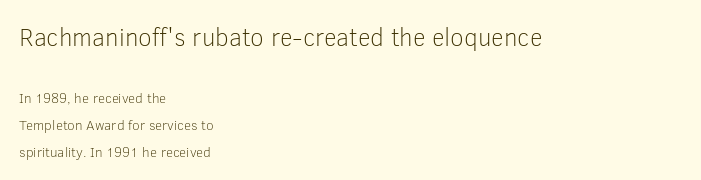
{"italic": "no", "bold": "no", "underline": "no", "align": "left", "line_spacing": "loose", "line_spacing_ratio": 1.92, "letter_spacing": "normal", "letter_spacing_em": 0.0, "larger_block": "first", "size_ratio": 1.79, "glyph_px": 25}
